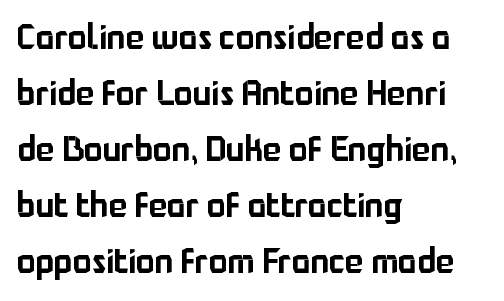
{"serif": "no", "italic": "no", "width": "normal", "stroke_contrast": "low", "x_height": "medium", "monospaced": "no", "underline": "no", "align": "left", "line_spacing": "normal", "line_spacing_ratio": 1.6, "letter_spacing": "normal", "letter_spacing_em": 0.0, "glyph_px": 35}
